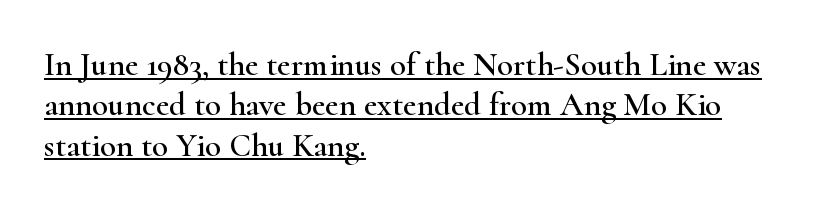
The image shows 33 px wide serif type, upright; set left-aligned, line spacing 1.22x, normal letter spacing, underlined; high stroke contrast and a small x-height.
